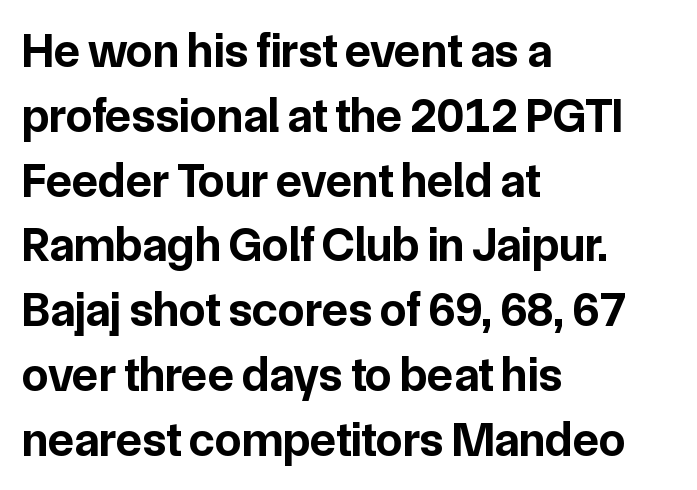
{"serif": "no", "italic": "no", "bold": "yes", "weight": "bold", "width": "normal", "stroke_contrast": "low", "x_height": "medium", "monospaced": "no", "underline": "no", "align": "left", "line_spacing": "normal", "line_spacing_ratio": 1.35, "letter_spacing": "normal", "letter_spacing_em": 0.0, "glyph_px": 48}
